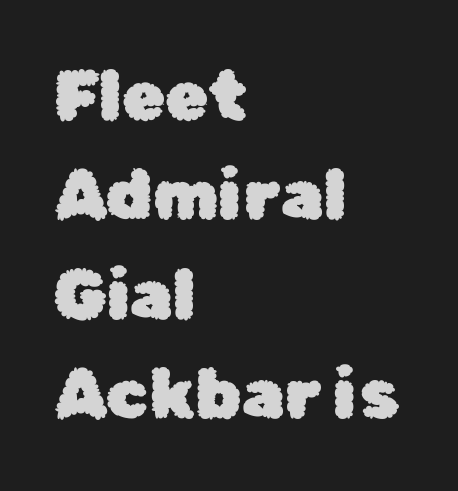
Q: Is the text italic (slanted)? A: No, it is upright.
Q: Is the typeface a serif or a sans-serif typeface? A: Sans-serif.
Q: Is the text underlined? A: No.
Q: How is the paragraph aligned? A: Left-aligned.
Q: Is the spacing between letters normal or unusually wide? A: Normal.
Q: Is the spacing between lines tight, normal or loose? A: Normal.
Q: Width (condensed, normal, or wide)? A: Normal.
Q: Stroke contrast? A: Low.
Q: x-height? A: Medium.
Q: Monospaced? A: No.
